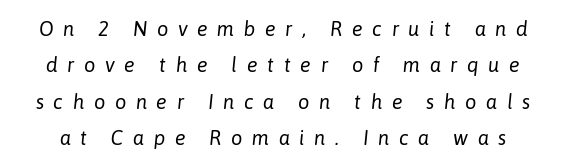
{"italic": "yes", "lean": "right", "slant_degrees": 6, "bold": "no", "underline": "no", "line_spacing_ratio": 1.82, "letter_spacing": "wide", "letter_spacing_em": 0.48, "glyph_px": 20}
